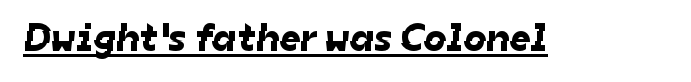
Note: no serifs on the glyphs. Think of a printed novel: that variable character pitch is what you see here. Is the letter spacing exaggerated? No — it looks like the ordinary default. The words here are underlined.
